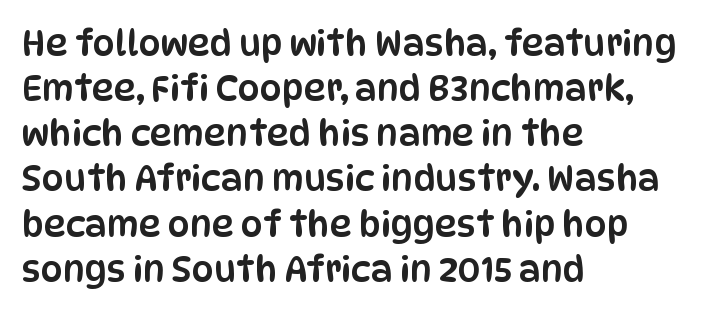
The image shows 35 px condensed sans-serif type, upright; set left-aligned, normal line spacing (1.29x), normal letter spacing, not underlined; low stroke contrast and a large x-height.
